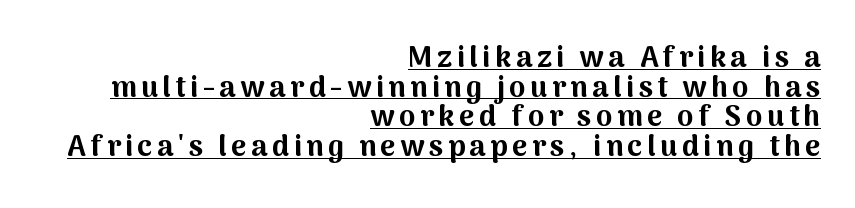
Q: Is the text bold? A: Yes.
Q: Is the text italic (slanted)? A: No, it is upright.
Q: Is the typeface a serif or a sans-serif typeface? A: Sans-serif.
Q: Is the text underlined? A: Yes.
Q: How is the paragraph aligned? A: Right-aligned.
Q: Is the spacing between lines tight, normal or loose? A: Tight.
Q: Width (condensed, normal, or wide)? A: Normal.
Q: Stroke contrast? A: Medium.
Q: x-height? A: Medium.
Q: Monospaced? A: No.
